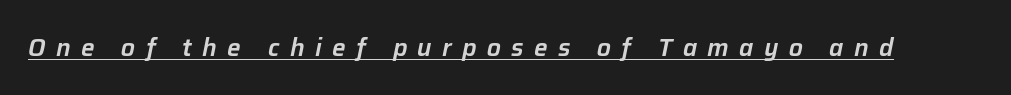
The image shows 24 px text type, italic (leaning right); set unusually wide letter spacing (+0.43 em), underlined.
